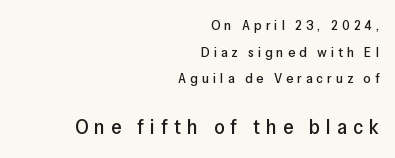
The image shows 21 px text type, upright; set right-aligned, loose line spacing (1.91x), unusually wide letter spacing (+0.29 em), not underlined; the second (bottom) block is 1.5x larger.
